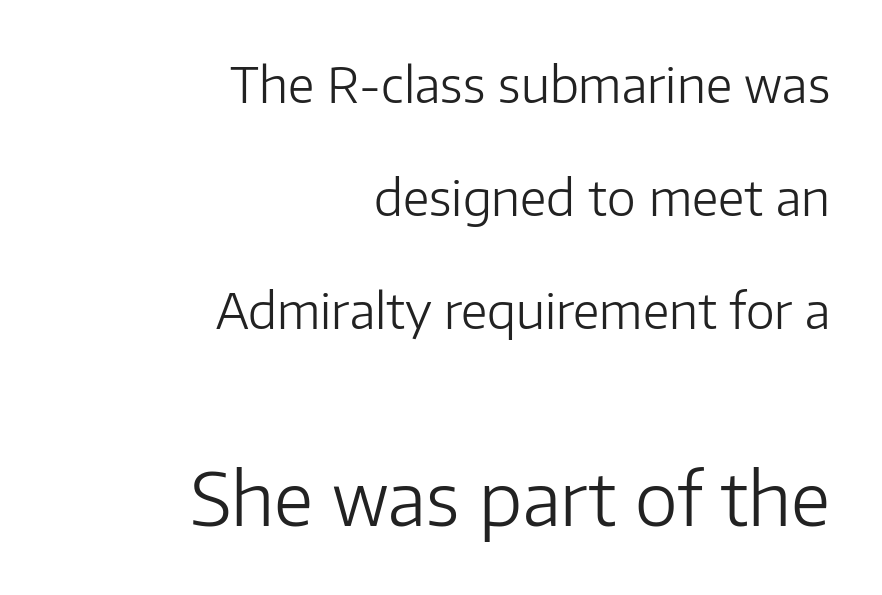
Q: Is the text bold? A: No.
Q: Is the text italic (slanted)? A: No, it is upright.
Q: Is the typeface a serif or a sans-serif typeface? A: Sans-serif.
Q: Is the text underlined? A: No.
Q: How is the paragraph aligned? A: Right-aligned.
Q: Is the spacing between letters normal or unusually wide? A: Normal.
Q: Is the spacing between lines tight, normal or loose? A: Loose.
Q: Which block of text is set in a larger size, the first (top) or the second (bottom)? A: The second (bottom) one.
Q: Width (condensed, normal, or wide)? A: Normal.
Q: Stroke contrast? A: Low.
Q: x-height? A: Medium.
Q: Monospaced? A: No.
